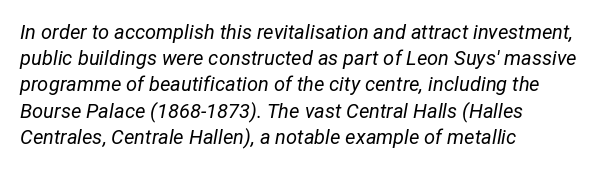
The face used here is rendered with its standard letterfit. Is the type heavy? It reads as light-to-regular instead. Clear beneath every line of the passage. The compositor pushed each line to the left boundary. Each new line begins a customary step beneath the previous one. There's an unmistakable incline to the writing here.
